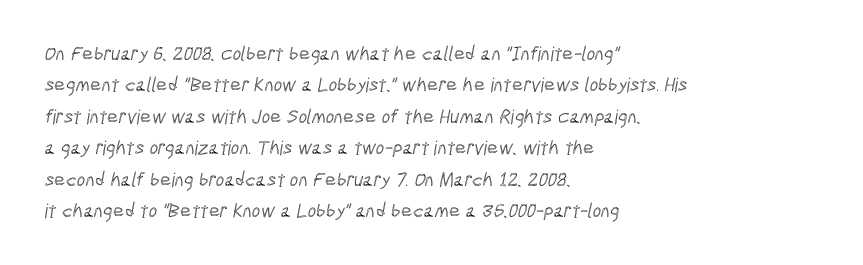
Q: Is the text underlined? A: No.
Q: How is the paragraph aligned? A: Left-aligned.
Q: Is the spacing between letters normal or unusually wide? A: Normal.
Q: Is the spacing between lines tight, normal or loose? A: Normal.
